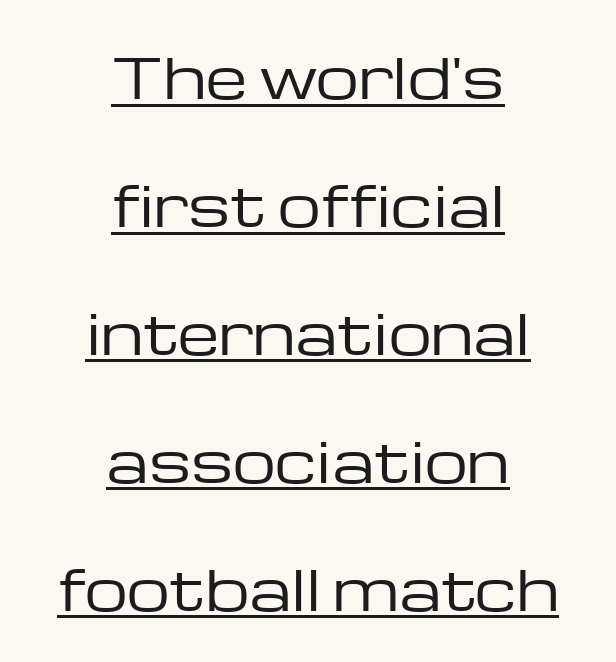
Q: Is the text bold? A: No.
Q: Is the text italic (slanted)? A: No, it is upright.
Q: Is the typeface a serif or a sans-serif typeface? A: Sans-serif.
Q: Is the text underlined? A: Yes.
Q: How is the paragraph aligned? A: Centered.
Q: Is the spacing between letters normal or unusually wide? A: Normal.
Q: Is the spacing between lines tight, normal or loose? A: Loose.
Q: Width (condensed, normal, or wide)? A: Wide.
Q: Stroke contrast? A: Low.
Q: x-height? A: Medium.
Q: Monospaced? A: No.
